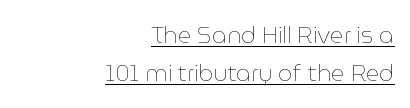
Right-aligned paragraph, ragged on the left. Between one letter and the next there's only the usual sliver of space. The axis of the letterforms is exactly vertical. Stroke thickness stays within the range of a standard reading face or lighter. The sample's only ornament is a line tracing under the words. Regular leading.
